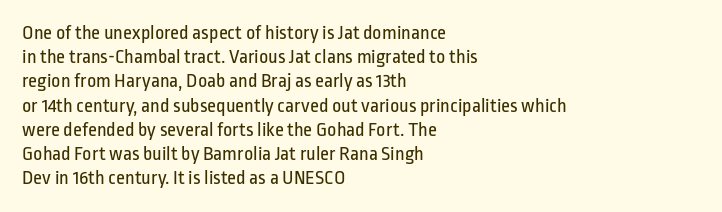
Q: Is the text bold? A: No.
Q: Is the text italic (slanted)? A: No, it is upright.
Q: Is the text underlined? A: No.
Q: How is the paragraph aligned? A: Left-aligned.
Q: Is the spacing between letters normal or unusually wide? A: Normal.
